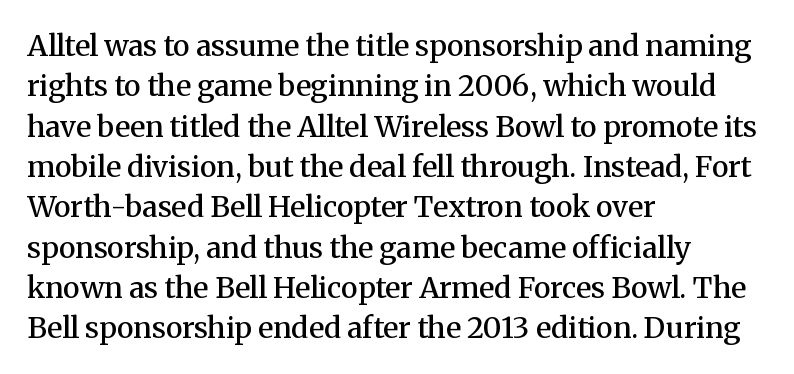
Looks like regular typesetting: each glyph gets only the width it needs. Ordinary non-slanted type is in use. Tracking here is standard; glyphs follow each other at the usual distance. The typeface chosen for these lines features serifs. A bare baseline throughout the passage.
